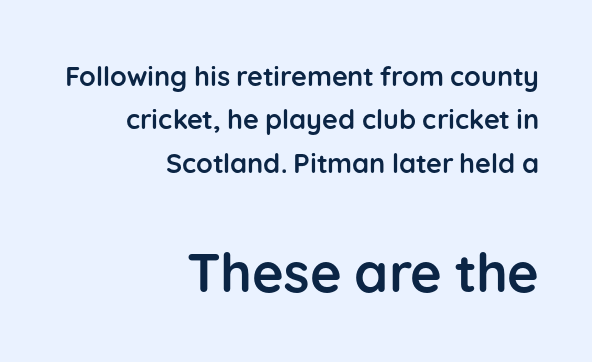
The image shows 54 px semibold sans-serif type, upright; set right-aligned, normal line spacing (1.61x), normal letter spacing, not underlined; the second (bottom) block is 2.0x larger; low stroke contrast and a medium x-height.
